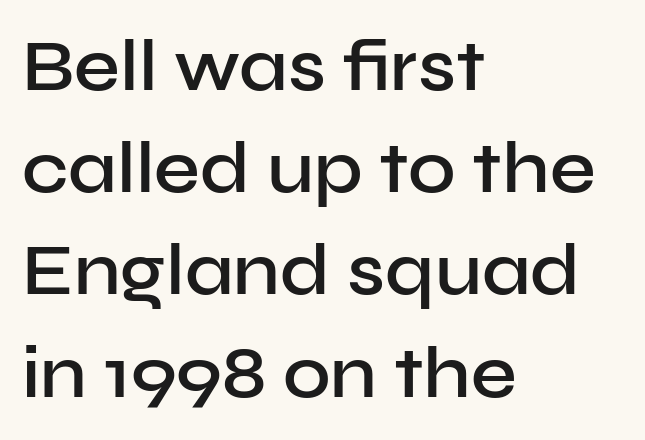
{"serif": "no", "italic": "no", "bold": "semi", "weight": "semibold", "width": "normal", "stroke_contrast": "low", "x_height": "medium", "monospaced": "no", "underline": "no", "align": "left", "line_spacing": "normal", "line_spacing_ratio": 1.4, "letter_spacing": "normal", "letter_spacing_em": 0.0, "glyph_px": 73}
